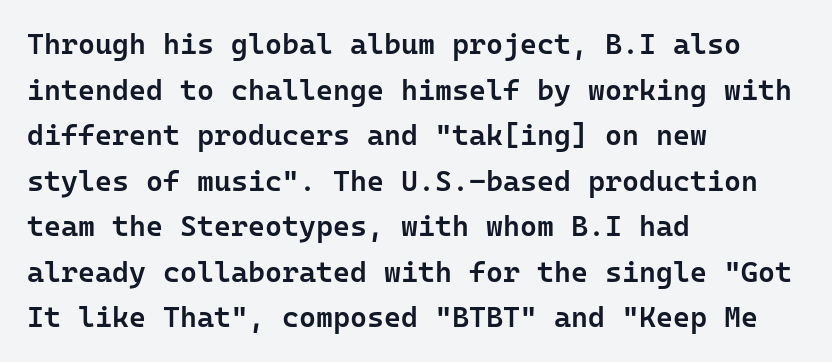
The image shows 29 px semibold sans-serif type, upright, monospaced; set left-aligned, normal line spacing (1.57x), normal letter spacing, not underlined; low stroke contrast and a medium x-height.
